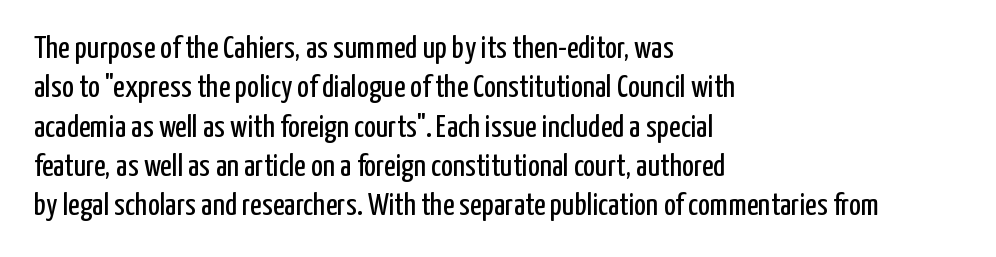
The image shows 32 px regular-weight, condensed sans-serif type, upright; set left-aligned, line spacing 1.23x, normal letter spacing, not underlined; low stroke contrast and a medium x-height.
